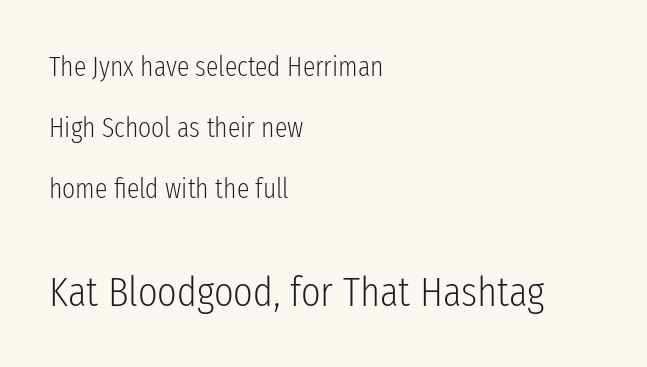
{"serif": "no", "italic": "no", "bold": "no", "weight": "light", "width": "condensed", "stroke_contrast": "low", "x_height": "medium", "monospaced": "no", "underline": "no", "align": "left", "line_spacing": "loose", "line_spacing_ratio": 2.18, "letter_spacing": "normal", "letter_spacing_em": 0.0, "larger_block": "second", "size_ratio": 1.5, "glyph_px": 42}
